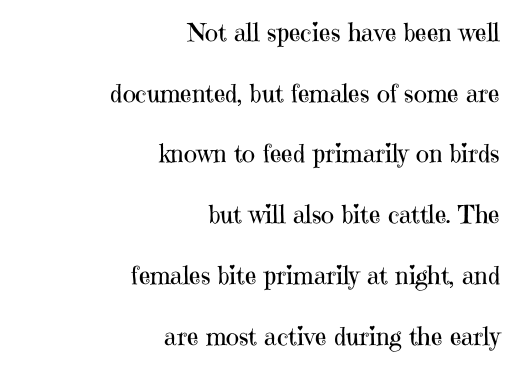
Q: Is the text bold? A: No.
Q: Is the text italic (slanted)? A: No, it is upright.
Q: Is the text underlined? A: No.
Q: How is the paragraph aligned? A: Right-aligned.
Q: Is the spacing between letters normal or unusually wide? A: Normal.
Q: Is the spacing between lines tight, normal or loose? A: Loose.
